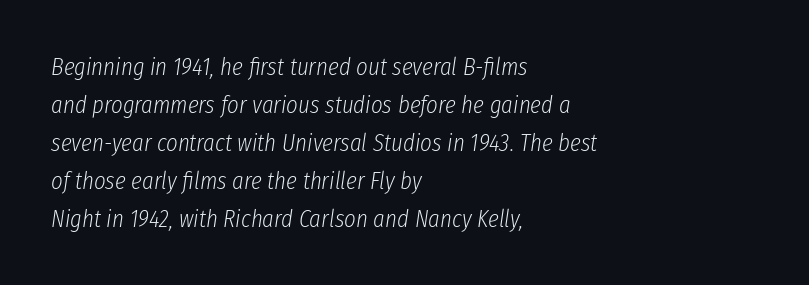
Casual observation: everything's shoved over to the left. Nothing unusual about the tracking: characters are spaced as the font intends. Weight: in the light-to-regular range. Normally led — the rows are evenly, conventionally spaced.
